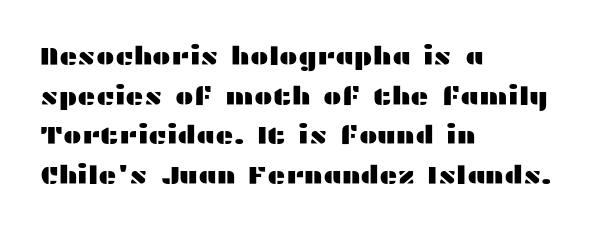
The image shows 25 px text type, upright; set left-aligned, normal line spacing (1.59x), normal letter spacing, not underlined.
